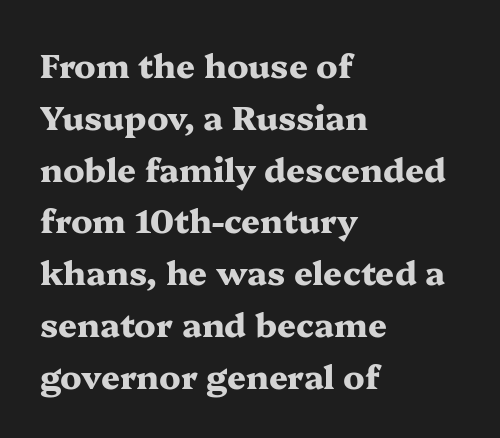
Q: Is the text bold? A: Yes.
Q: Is the text italic (slanted)? A: No, it is upright.
Q: Is the typeface a serif or a sans-serif typeface? A: Serif.
Q: Is the text underlined? A: No.
Q: How is the paragraph aligned? A: Left-aligned.
Q: Is the spacing between letters normal or unusually wide? A: Normal.
Q: Is the spacing between lines tight, normal or loose? A: Normal.
Q: Width (condensed, normal, or wide)? A: Wide.
Q: Stroke contrast? A: Medium.
Q: x-height? A: Medium.
Q: Monospaced? A: No.
